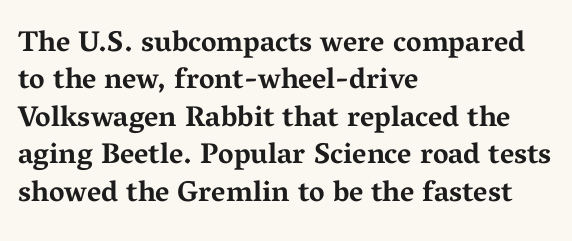
{"serif": "yes", "italic": "no", "bold": "yes", "weight": "bold", "width": "wide", "stroke_contrast": "medium", "x_height": "medium", "monospaced": "no", "underline": "no", "align": "left", "line_spacing": "normal", "line_spacing_ratio": 1.29, "letter_spacing": "normal", "letter_spacing_em": 0.0, "glyph_px": 29}
